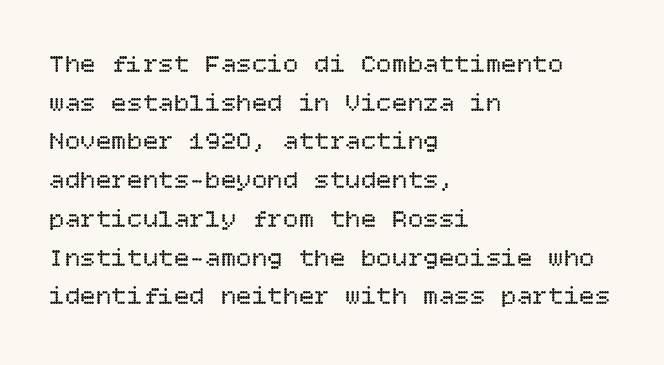
{"italic": "no", "bold": "no", "underline": "no", "align": "left", "line_spacing": "normal", "line_spacing_ratio": 1.49, "letter_spacing": "normal", "letter_spacing_em": 0.0, "glyph_px": 26}
